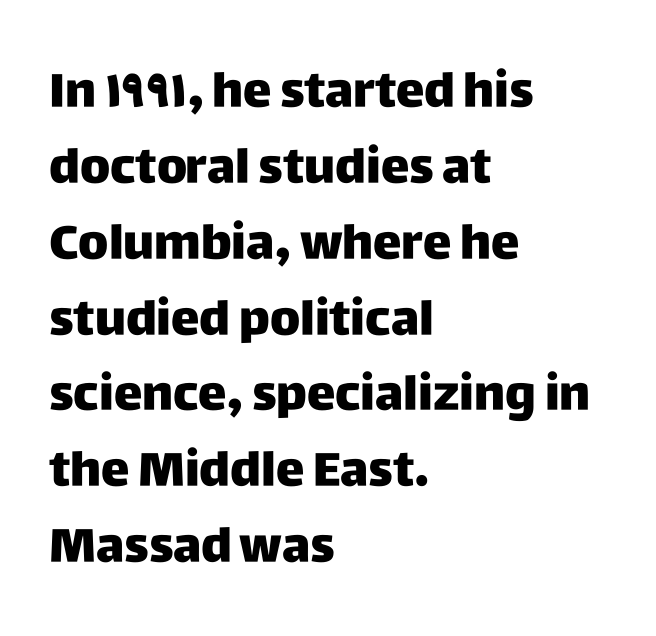
{"serif": "no", "italic": "no", "width": "normal", "stroke_contrast": "low", "x_height": "large", "monospaced": "no", "underline": "no", "align": "left", "line_spacing": "normal", "line_spacing_ratio": 1.58, "letter_spacing": "normal", "letter_spacing_em": 0.0, "glyph_px": 48}
